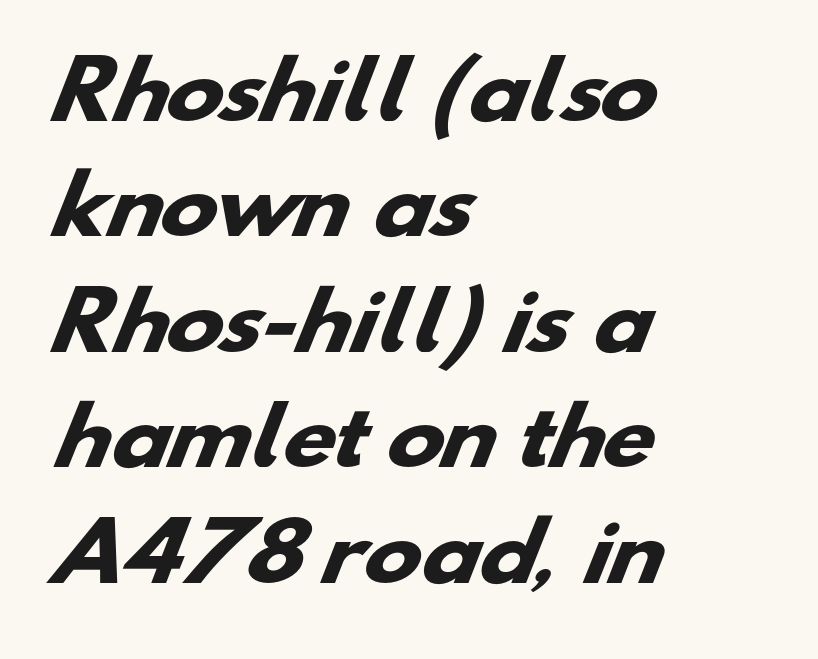
Q: Is the text bold? A: Yes.
Q: Is the typeface a serif or a sans-serif typeface? A: Sans-serif.
Q: Is the text underlined? A: No.
Q: How is the paragraph aligned? A: Left-aligned.
Q: Is the spacing between letters normal or unusually wide? A: Normal.
Q: Is the spacing between lines tight, normal or loose? A: Normal.
Q: Width (condensed, normal, or wide)? A: Wide.
Q: Stroke contrast? A: Low.
Q: x-height? A: Small.
Q: Monospaced? A: No.
